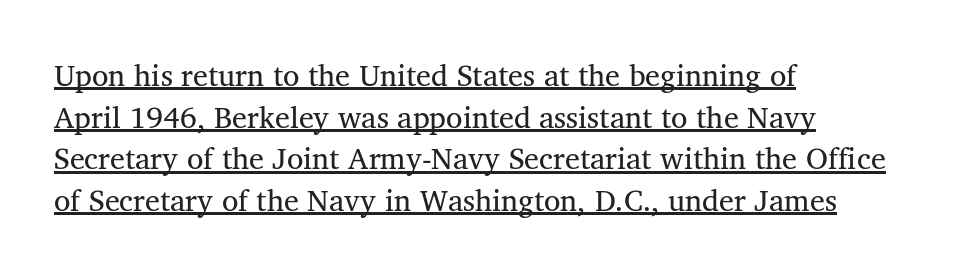
The image shows 30 px regular-weight serif type, upright; set left-aligned, normal line spacing (1.39x), normal letter spacing, underlined; medium stroke contrast and a medium x-height.
